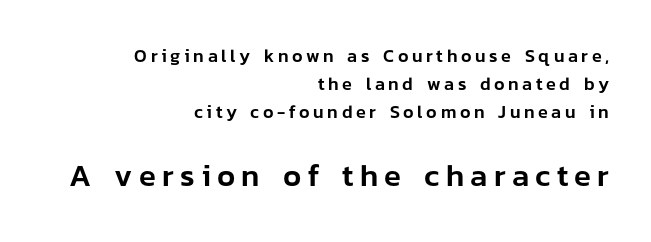
The text was rendered using a sans face with plain stroke endings. You could not count columns in this text — the font is proportionally spaced. Any mark beneath the type? The region is blank. There is plenty of visible air inserted between adjacent glyphs.
